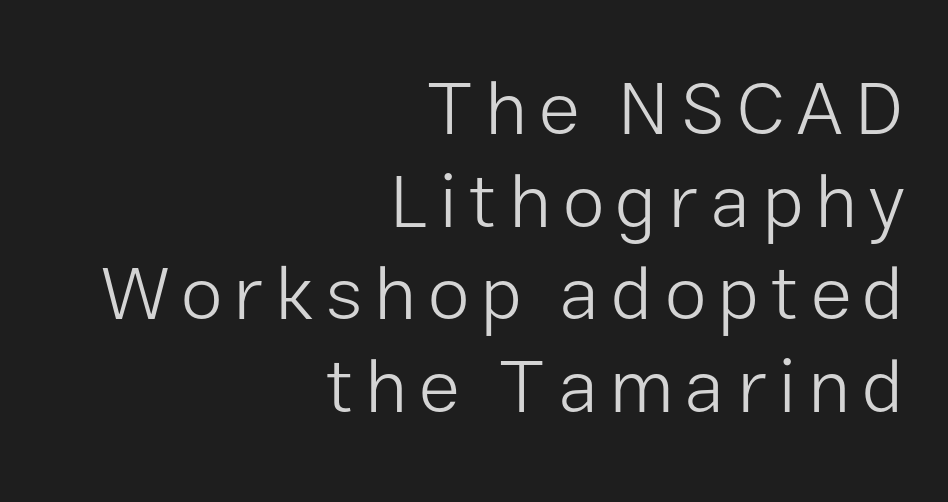
{"serif": "no", "italic": "no", "bold": "no", "weight": "light", "width": "normal", "stroke_contrast": "low", "x_height": "medium", "monospaced": "no", "underline": "no", "align": "right", "line_spacing_ratio": 1.22, "glyph_px": 76}
